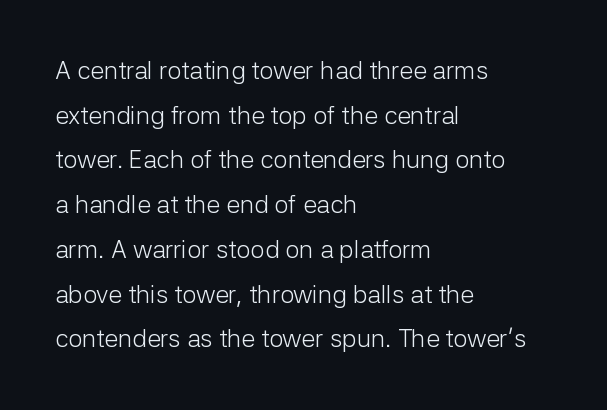
The image shows 25 px text type, upright; set left-aligned, line spacing 1.79x, normal letter spacing, not underlined.
